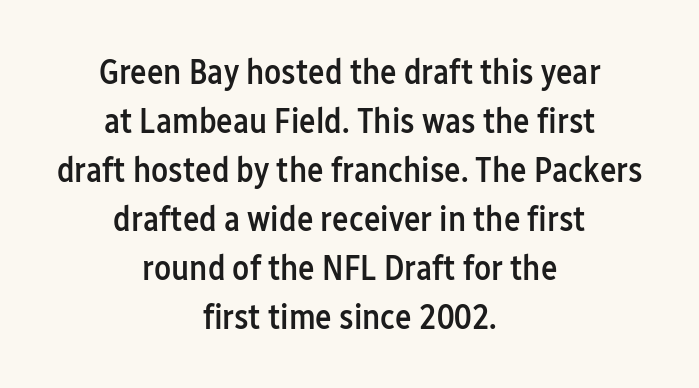
{"serif": "no", "italic": "no", "bold": "semi", "weight": "semibold", "width": "condensed", "stroke_contrast": "low", "x_height": "medium", "monospaced": "no", "underline": "no", "align": "center", "line_spacing": "normal", "line_spacing_ratio": 1.4, "letter_spacing": "normal", "letter_spacing_em": 0.0, "glyph_px": 35}
